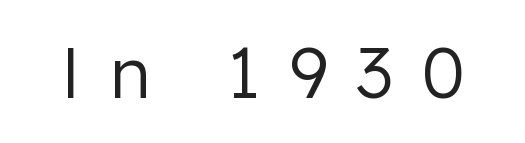
{"serif": "no", "italic": "no", "bold": "no", "weight": "regular", "width": "normal", "stroke_contrast": "low", "x_height": "medium", "monospaced": "no", "underline": "no", "letter_spacing": "wide", "letter_spacing_em": 0.4, "glyph_px": 71}
